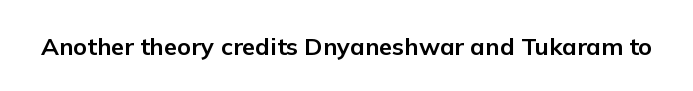
What stands out about the letter spacing? Nothing — it is the standard amount. Upright lettering throughout. Bold? Absolutely — the strokes are thick and heavy. The glyphs are unaccompanied by any horizontal stroke below them.
